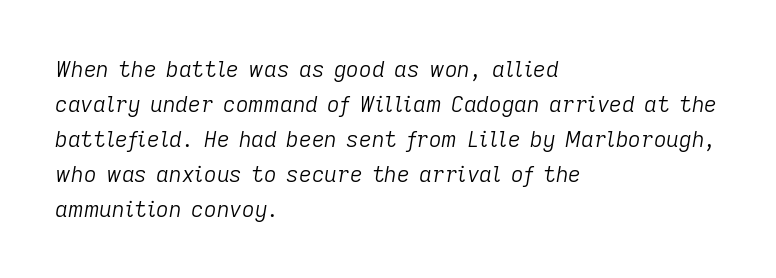
Q: Is the text bold? A: No.
Q: Is the text italic (slanted)? A: Yes, it leans right by about 9 degrees.
Q: Is the text underlined? A: No.
Q: How is the paragraph aligned? A: Left-aligned.
Q: Is the spacing between letters normal or unusually wide? A: Normal.
Q: Is the spacing between lines tight, normal or loose? A: Normal.
